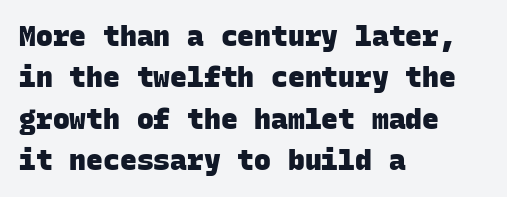
Q: Is the text bold? A: Yes.
Q: Is the typeface a serif or a sans-serif typeface? A: Sans-serif.
Q: Is the text underlined? A: No.
Q: How is the paragraph aligned? A: Left-aligned.
Q: Is the spacing between letters normal or unusually wide? A: Normal.
Q: Is the spacing between lines tight, normal or loose? A: Normal.
Q: Width (condensed, normal, or wide)? A: Normal.
Q: Stroke contrast? A: Low.
Q: x-height? A: Large.
Q: Monospaced? A: Yes.
